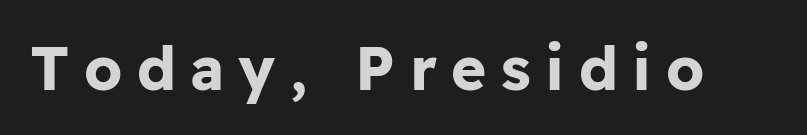
This is heavy type, rendered in bold. Each row of text sits above clean, open space. The typeface chosen for these lines omits serifs. In terms of posture, this sample is upright.
